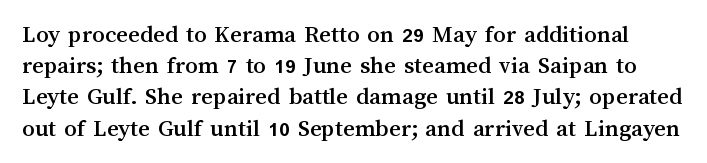
{"italic": "no", "underline": "no", "line_spacing": "normal", "line_spacing_ratio": 1.25, "letter_spacing": "normal", "letter_spacing_em": 0.0, "glyph_px": 25}
